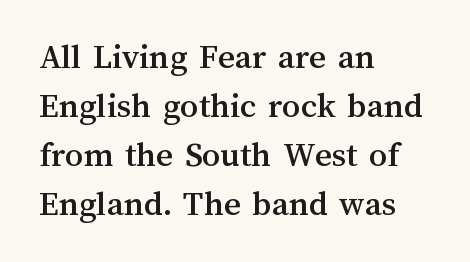
It's the straight-up-and-down kind of type. Regular leading. Plain, unruled lines of type. Short and long lines alike share a common starting point at left.
